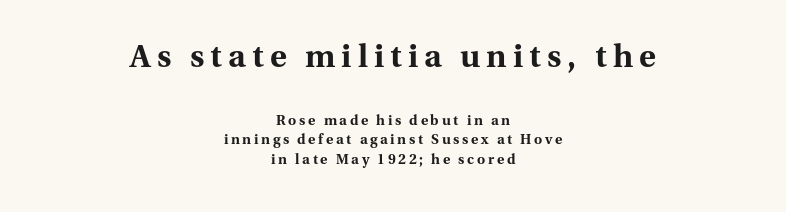
The image shows 32 px bold serif type, upright; set centered, normal line spacing (1.41x), not underlined; the first (top) block is 2.29x larger; medium stroke contrast and a medium x-height.
